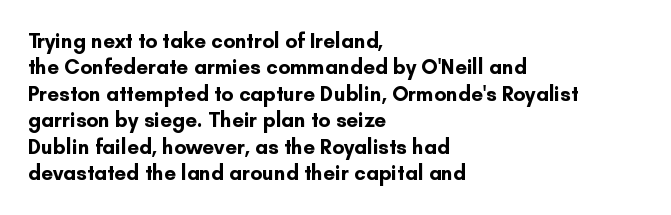
The image shows 21 px bold type, upright; set left-aligned, normal line spacing (1.26x), normal letter spacing, not underlined.
